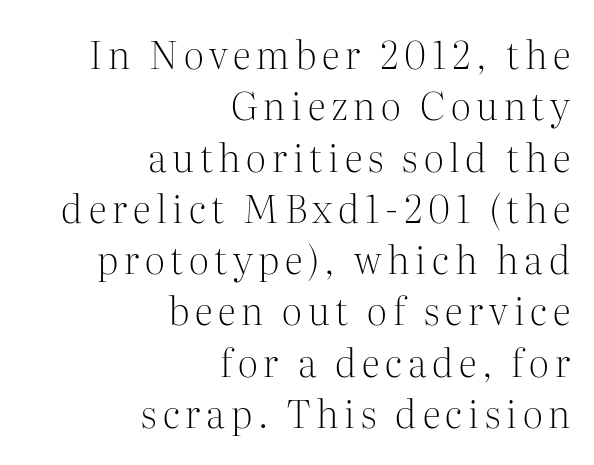
The image shows 38 px light serif type, upright; set right-aligned, normal line spacing (1.35x), not underlined; medium stroke contrast and a medium x-height.
